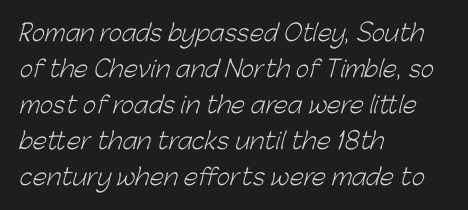
Weight: not bold — regular or lighter. Standard letterfit; no display-style spreading of the glyphs. Clear beneath every line of the passage. Caption: multi-line text, flush left, ragged right.
